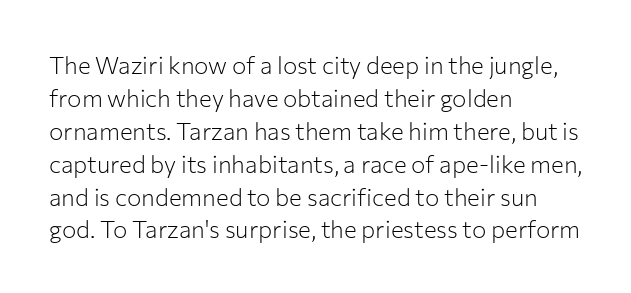
Q: Is the text bold? A: No.
Q: Is the text italic (slanted)? A: No, it is upright.
Q: Is the text underlined? A: No.
Q: How is the paragraph aligned? A: Left-aligned.
Q: Is the spacing between letters normal or unusually wide? A: Normal.
Q: Is the spacing between lines tight, normal or loose? A: Normal.
